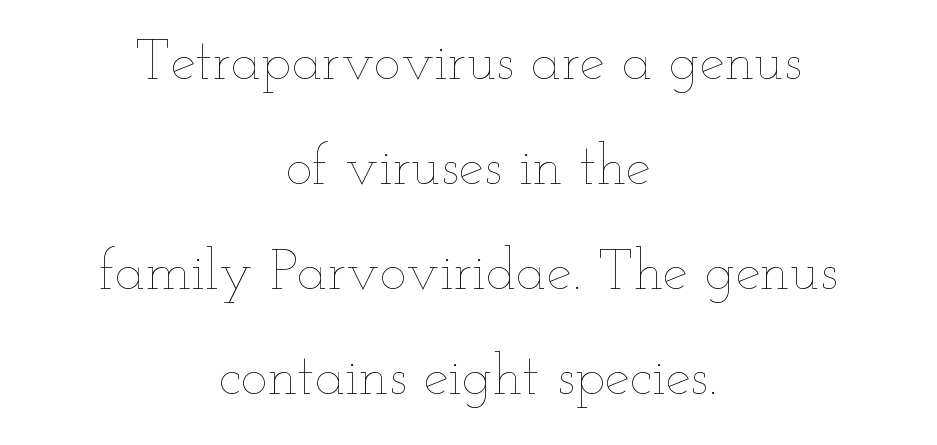
{"italic": "no", "bold": "no", "weight": "thin", "width": "wide", "stroke_contrast": "low", "x_height": "small", "monospaced": "no", "underline": "no", "align": "center", "line_spacing_ratio": 1.84, "letter_spacing": "normal", "letter_spacing_em": 0.0, "glyph_px": 57}
